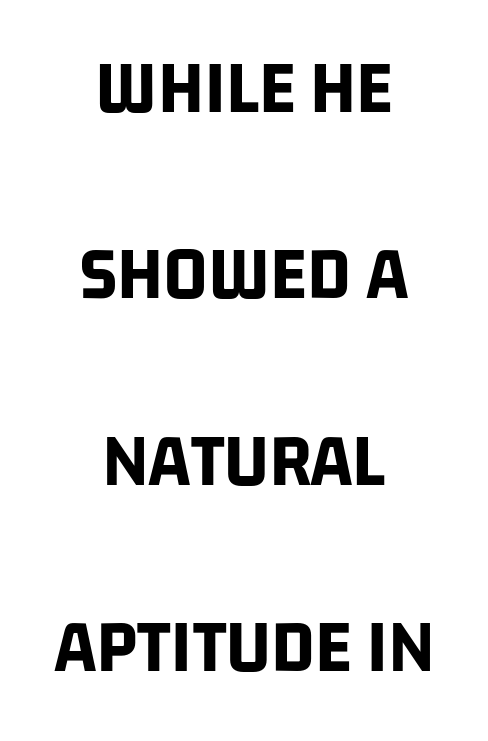
{"serif": "no", "bold": "yes", "weight": "bold", "width": "condensed", "stroke_contrast": "low", "x_height": "large", "monospaced": "no", "underline": "no", "align": "center", "line_spacing": "loose", "line_spacing_ratio": 2.42, "letter_spacing": "normal", "letter_spacing_em": 0.0, "glyph_px": 77}
